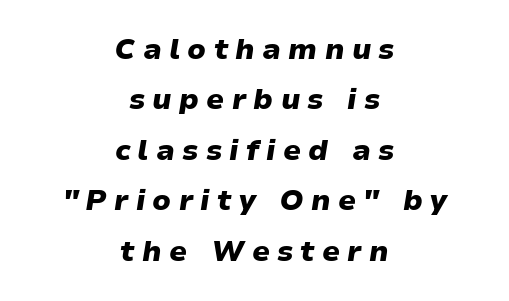
Notice how the passage keeps no hard edge, just a central spine. Each row of text sits above clean, open space. Each letter keeps its own natural width here, so spacing adapts to shape. Glyph-to-glyph distance is far greater than everyday printed text.
